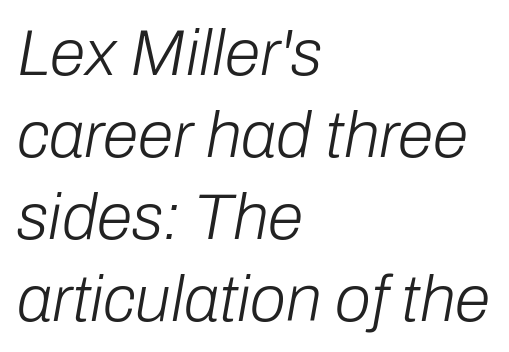
Q: Is the text bold? A: No.
Q: Is the text italic (slanted)? A: Yes, it leans right by about 10 degrees.
Q: Is the text underlined? A: No.
Q: How is the paragraph aligned? A: Left-aligned.
Q: Is the spacing between letters normal or unusually wide? A: Normal.
Q: Is the spacing between lines tight, normal or loose? A: Normal.
Q: Width (condensed, normal, or wide)? A: Normal.
Q: Stroke contrast? A: Low.
Q: x-height? A: Medium.
Q: Monospaced? A: No.
